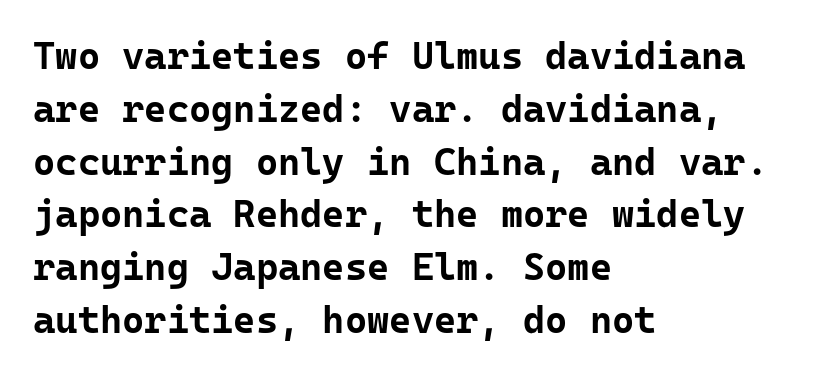
Q: Is the text bold? A: Yes.
Q: Is the text italic (slanted)? A: No, it is upright.
Q: Is the typeface a serif or a sans-serif typeface? A: Sans-serif.
Q: Is the text underlined? A: No.
Q: How is the paragraph aligned? A: Left-aligned.
Q: Is the spacing between letters normal or unusually wide? A: Normal.
Q: Is the spacing between lines tight, normal or loose? A: Normal.
Q: Width (condensed, normal, or wide)? A: Normal.
Q: Stroke contrast? A: Low.
Q: x-height? A: Medium.
